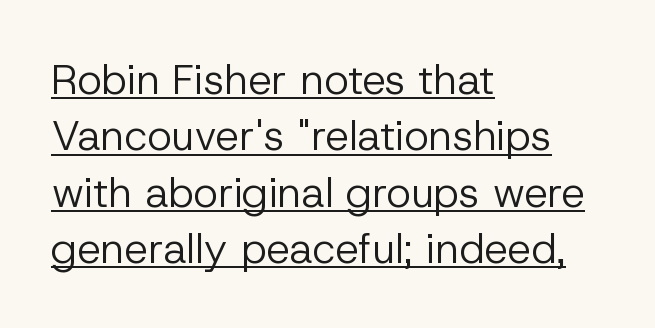
Q: Is the text bold? A: No.
Q: Is the text italic (slanted)? A: No, it is upright.
Q: Is the typeface a serif or a sans-serif typeface? A: Sans-serif.
Q: Is the text underlined? A: Yes.
Q: How is the paragraph aligned? A: Left-aligned.
Q: Is the spacing between letters normal or unusually wide? A: Normal.
Q: Is the spacing between lines tight, normal or loose? A: Normal.
Q: Width (condensed, normal, or wide)? A: Normal.
Q: Stroke contrast? A: Low.
Q: x-height? A: Medium.
Q: Monospaced? A: No.
